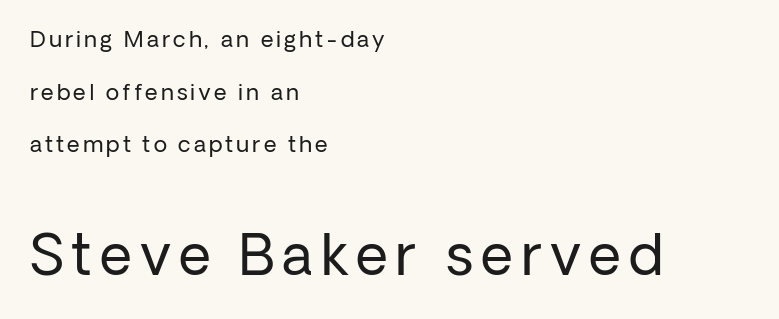
A typesetter would call this proportional, since set widths differ per character. The passage shown stacks its lines with a broad gap. Tall strokes in this sample are plumb rather than angled. The font is comparable to plain body text, perhaps lighter.
